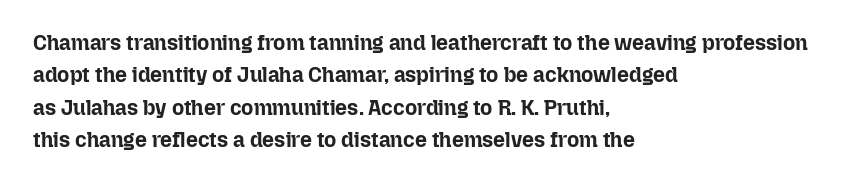
The image shows 21 px bold type, upright; set left-aligned, normal line spacing (1.54x), normal letter spacing, not underlined.
